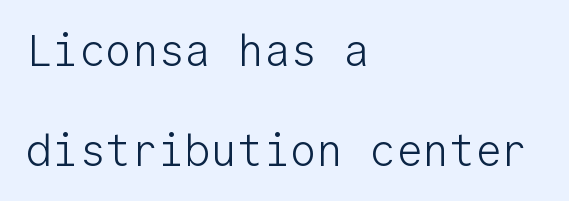
{"serif": "no", "italic": "no", "bold": "no", "weight": "light", "width": "normal", "stroke_contrast": "low", "x_height": "medium", "monospaced": "yes", "underline": "no", "align": "left", "line_spacing": "loose", "line_spacing_ratio": 2.27, "letter_spacing": "normal", "letter_spacing_em": 0.0, "glyph_px": 44}
